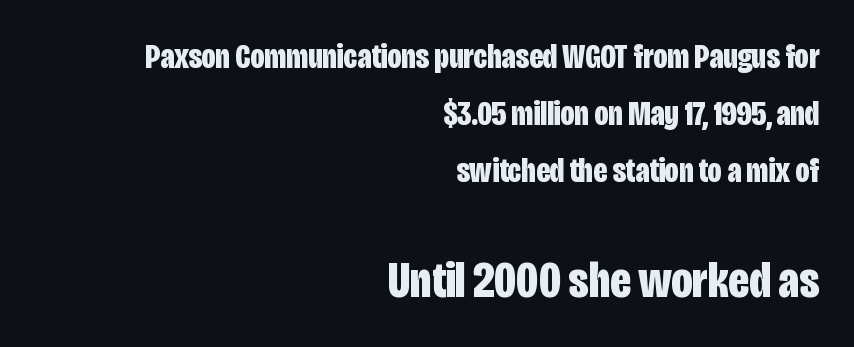
The image shows 52 px bold, condensed sans-serif type, upright; set right-aligned, normal line spacing (1.63x), normal letter spacing, not underlined; the second (bottom) block is 1.49x larger; low stroke contrast and a large x-height.
